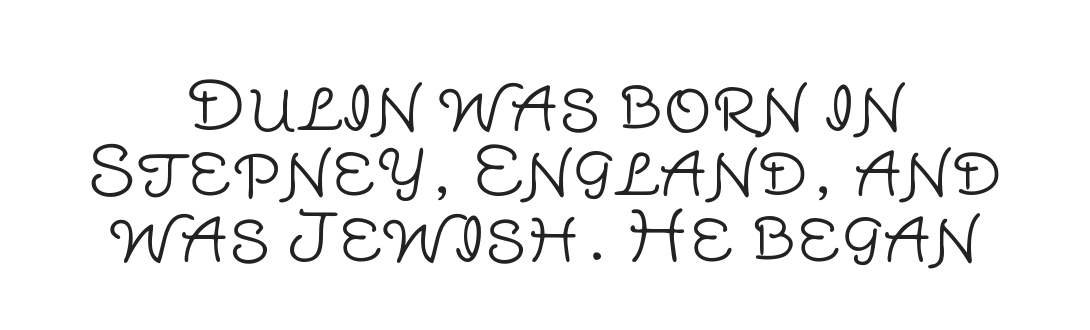
Q: Is the text bold? A: No.
Q: Is the text italic (slanted)? A: Yes.
Q: Is the typeface a serif or a sans-serif typeface? A: Sans-serif.
Q: Is the text underlined? A: No.
Q: How is the paragraph aligned? A: Centered.
Q: Is the spacing between letters normal or unusually wide? A: Normal.
Q: Is the spacing between lines tight, normal or loose? A: Tight.
Q: Width (condensed, normal, or wide)? A: Normal.
Q: Stroke contrast? A: Low.
Q: x-height? A: Large.
Q: Monospaced? A: No.
